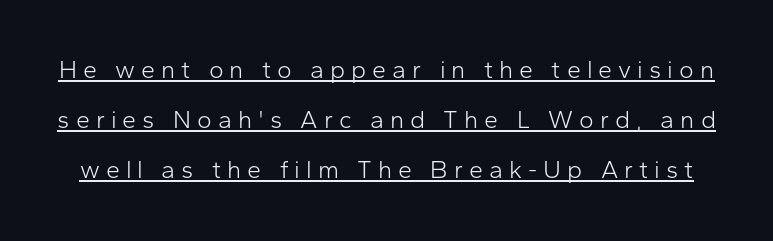
The image shows 25 px text type, upright; set loose line spacing (2.01x), unusually wide letter spacing (+0.24 em), underlined.
